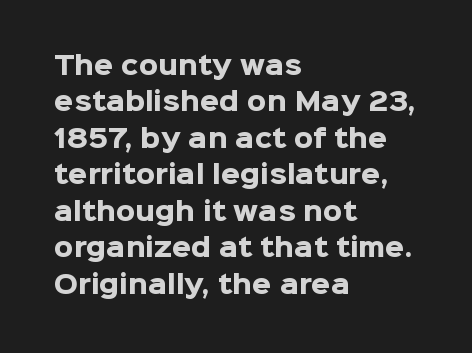
{"italic": "no", "bold": "yes", "underline": "no", "align": "left", "line_spacing": "normal", "line_spacing_ratio": 1.46, "letter_spacing": "normal", "letter_spacing_em": 0.0, "glyph_px": 25}
